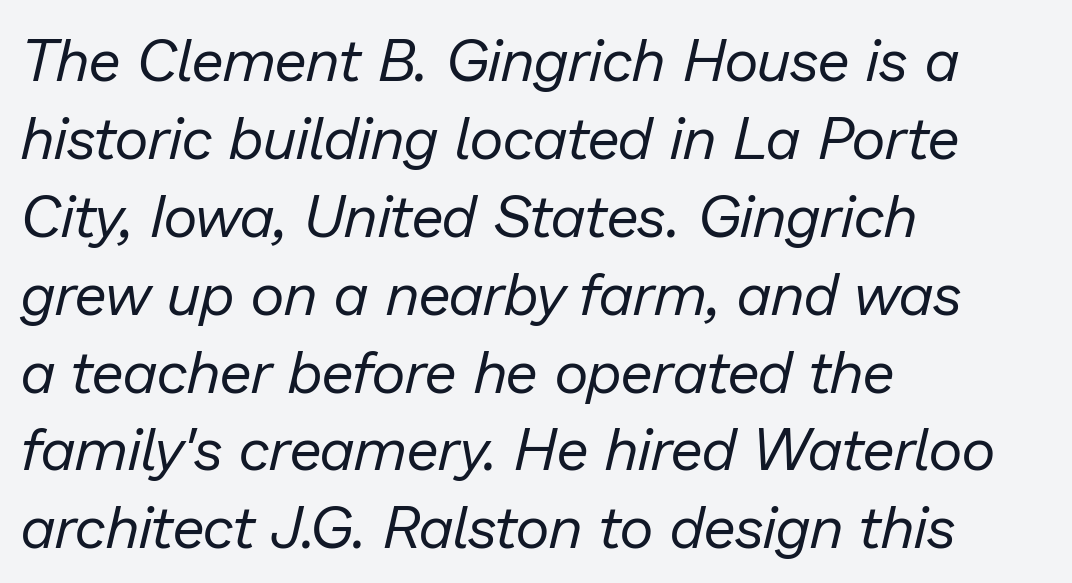
The image shows 59 px regular-weight type, italic (leaning right); set left-aligned, normal line spacing (1.32x), normal letter spacing, not underlined; low stroke contrast and a medium x-height.
